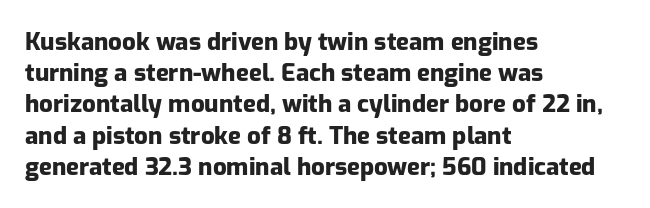
The image shows 24 px bold type, upright; set left-aligned, normal line spacing (1.3x), normal letter spacing, not underlined.
